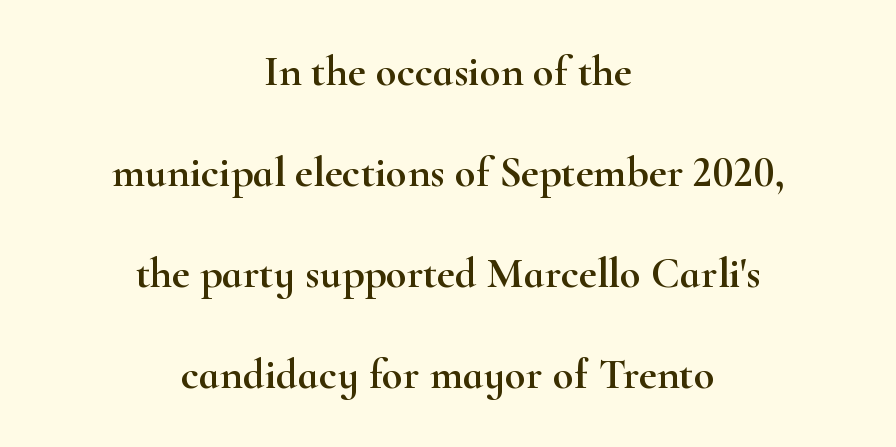
{"serif": "yes", "italic": "no", "width": "wide", "stroke_contrast": "high", "x_height": "small", "monospaced": "no", "underline": "no", "align": "center", "line_spacing": "loose", "line_spacing_ratio": 2.35, "letter_spacing": "normal", "letter_spacing_em": 0.0, "glyph_px": 43}
